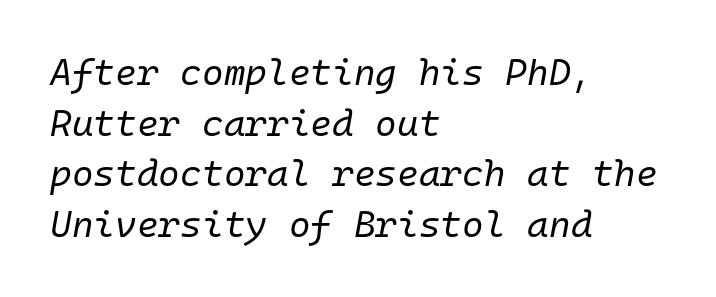
{"italic": "yes", "lean": "right", "slant_degrees": 10, "bold": "no", "weight": "regular", "width": "normal", "stroke_contrast": "low", "x_height": "medium", "monospaced": "yes", "underline": "no", "align": "left", "line_spacing": "normal", "line_spacing_ratio": 1.37, "letter_spacing": "normal", "letter_spacing_em": 0.0, "glyph_px": 37}
